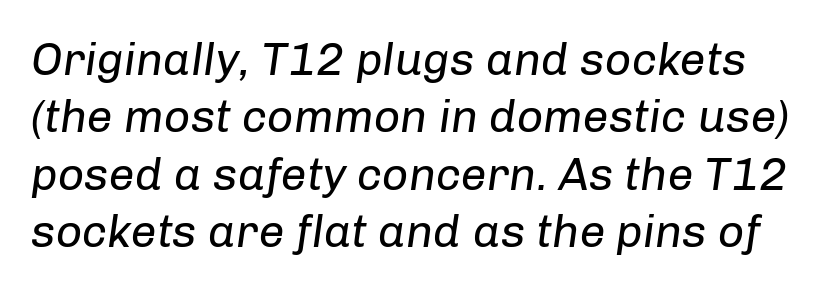
Each letter keeps its own natural width here, so spacing adapts to shape. Bold? No — there's no thickening of the strokes. In terms of posture, this sample is oblique. This sample uses plain, unmodified letter spacing. Glance below the letters and you will spot only blank space.
